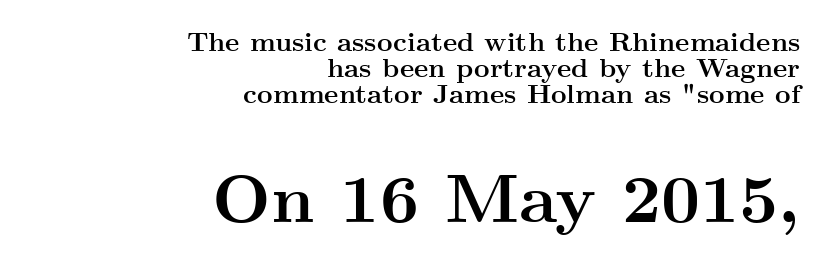
The image shows 68 px semibold, wide serif type, upright; set right-aligned, tight line spacing (0.97x), normal letter spacing, not underlined; the second (bottom) block is 2.52x larger; medium stroke contrast and a small x-height.
